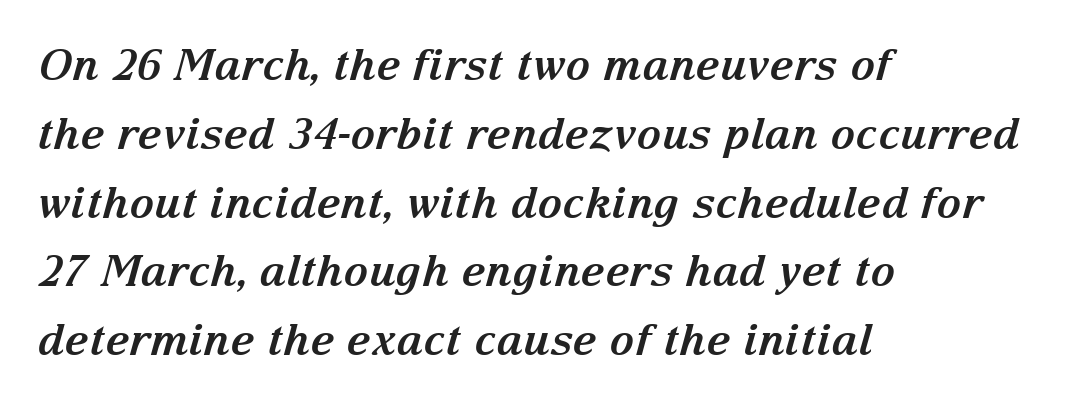
The image shows 43 px bold serif type, italic (leaning right); set left-aligned, normal line spacing (1.6x), normal letter spacing, not underlined; medium stroke contrast and a medium x-height.
